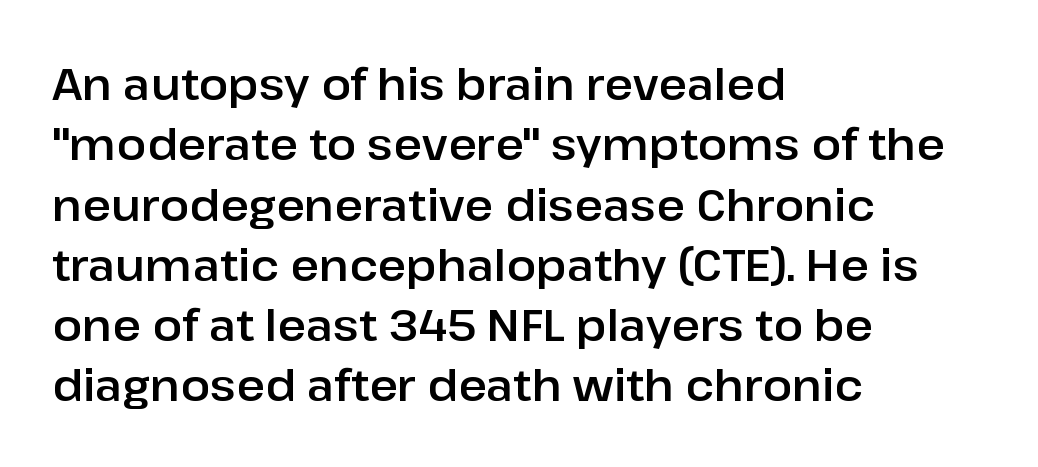
The image shows 44 px sans-serif type, upright; set left-aligned, normal line spacing (1.37x), normal letter spacing, not underlined; low stroke contrast and a medium x-height.
